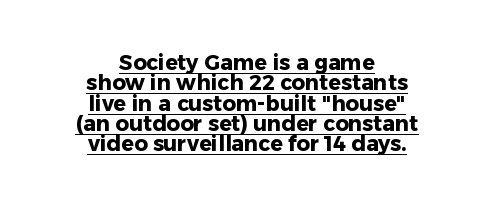
Upright lettering throughout. The rendered words wear a rule along their underside. Does extra space separate the letters? No, they use regular spacing. Vertically, the passage feels compressed, each row crowding the next.
